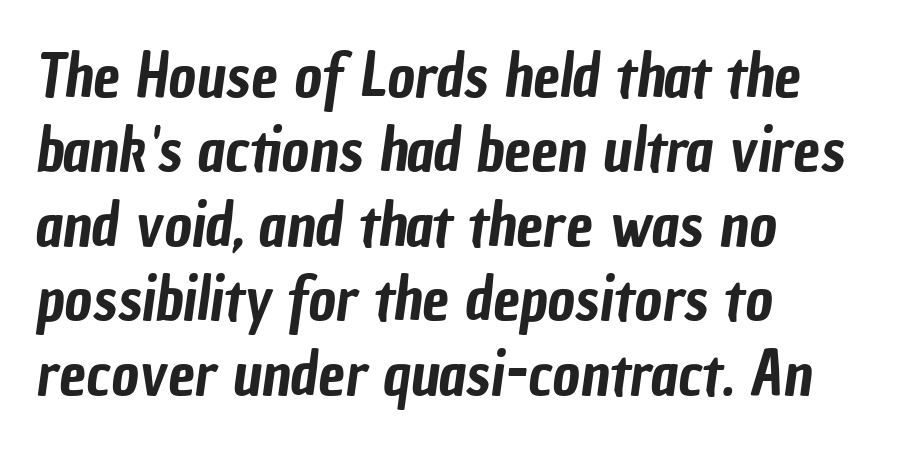
This sample uses a sans-serif face. No word sits above an underline. Think of a printed novel: that variable character pitch is what you see here. You could call the tracking neutral — neither tight nor loose. This sample is left-justified, so line endings fall wherever the words run out.
